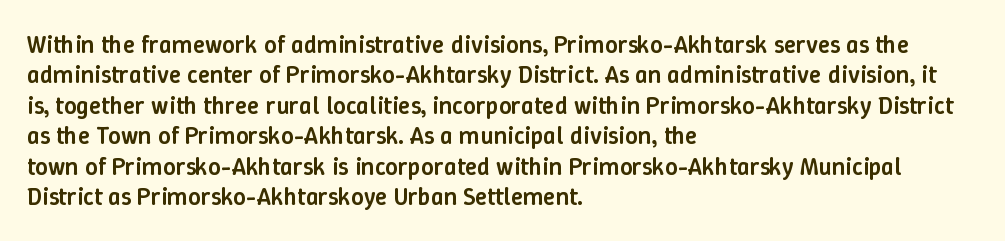
Q: Is the text bold? A: Semi-bold.
Q: Is the text italic (slanted)? A: No, it is upright.
Q: Is the text underlined? A: No.
Q: How is the paragraph aligned? A: Left-aligned.
Q: Is the spacing between letters normal or unusually wide? A: Normal.
